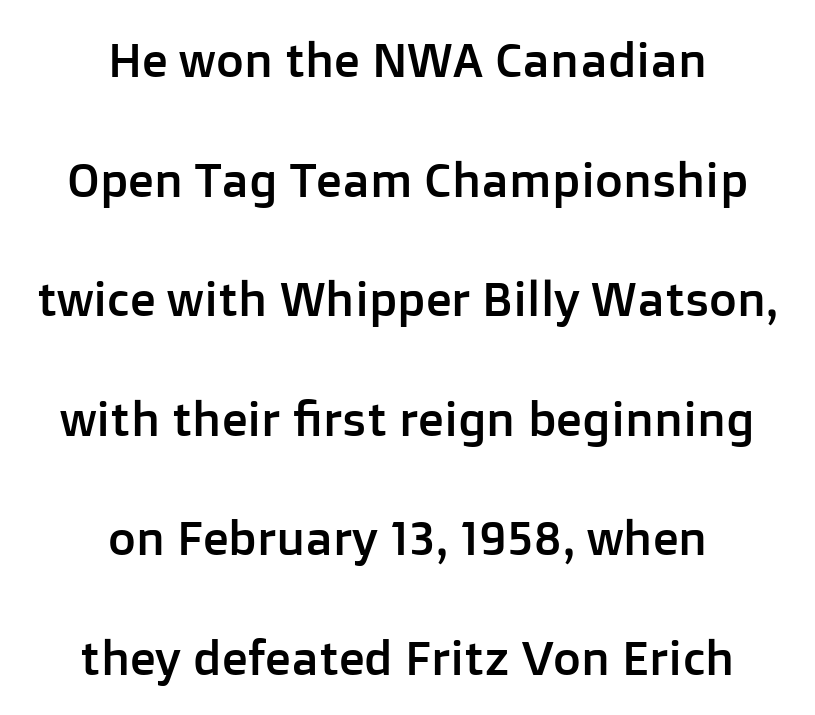
The image shows 48 px sans-serif type, upright; set centered, loose line spacing (2.49x), normal letter spacing, not underlined; low stroke contrast and a medium x-height.
